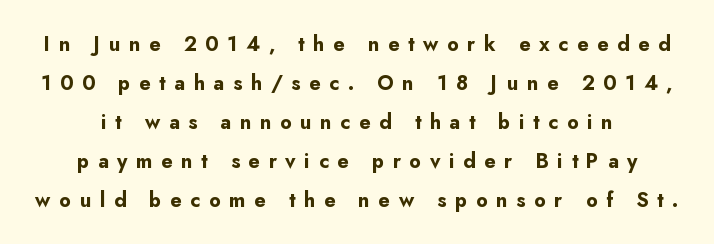
Students, note that the glyphs here are deliberately spaced far apart. Vertical spacing — loose. Compared with an ordinary text face, these strokes are far heavier — a full bold. The lettering stays uniformly vertical, giving the passage a roman look.
